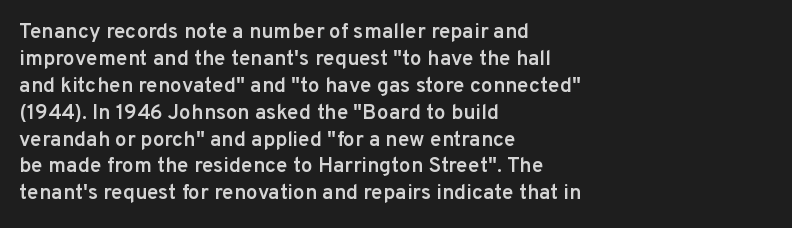
Q: Is the text bold? A: Semi-bold.
Q: Is the text italic (slanted)? A: No, it is upright.
Q: Is the text underlined? A: No.
Q: How is the paragraph aligned? A: Left-aligned.
Q: Is the spacing between letters normal or unusually wide? A: Normal.
Q: Is the spacing between lines tight, normal or loose? A: Normal.
